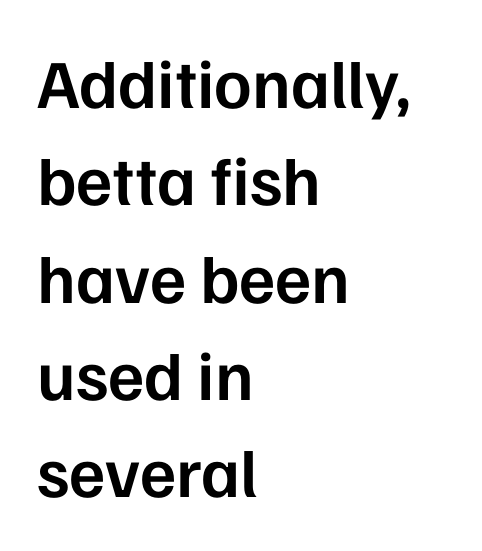
Q: Is the text bold? A: Semi-bold.
Q: Is the text italic (slanted)? A: No, it is upright.
Q: Is the typeface a serif or a sans-serif typeface? A: Sans-serif.
Q: Is the text underlined? A: No.
Q: How is the paragraph aligned? A: Left-aligned.
Q: Is the spacing between letters normal or unusually wide? A: Normal.
Q: Is the spacing between lines tight, normal or loose? A: Normal.
Q: Width (condensed, normal, or wide)? A: Normal.
Q: Stroke contrast? A: Low.
Q: x-height? A: Medium.
Q: Monospaced? A: No.
